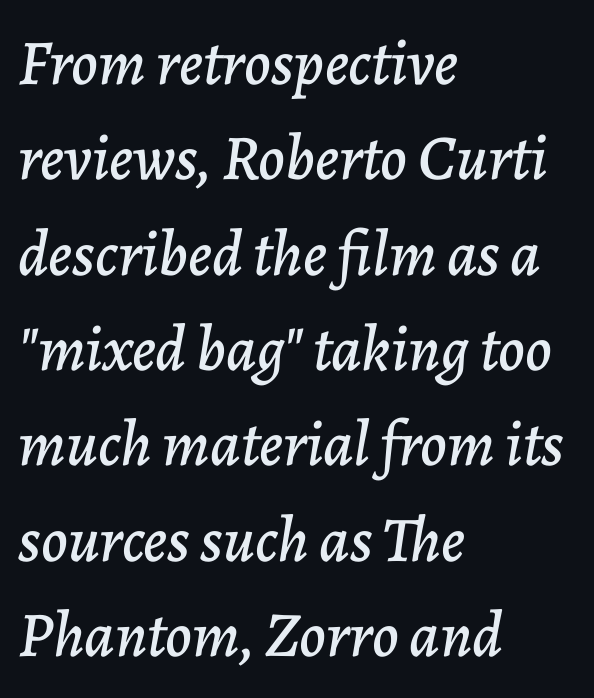
{"italic": "yes", "lean": "right", "slant_degrees": 7, "width": "normal", "stroke_contrast": "low", "x_height": "medium", "monospaced": "no", "underline": "no", "align": "left", "line_spacing": "normal", "line_spacing_ratio": 1.49, "letter_spacing": "normal", "letter_spacing_em": 0.0, "glyph_px": 64}
